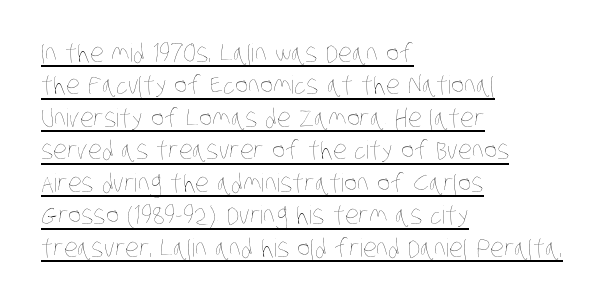
If you drew a ruler down the left edge, every line would touch it. Look at the tracking — it's just the regular setting, nothing added. Bold? No — there's no thickening of the strokes. Line spacing here is normal.
